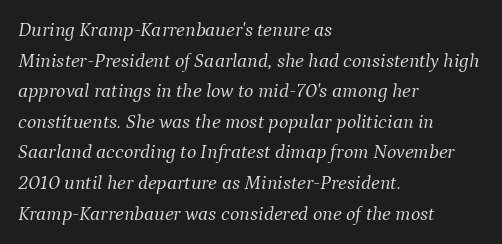
The image shows 20 px text type, italic (leaning right); set left-aligned, normal line spacing (1.53x), normal letter spacing, not underlined.
